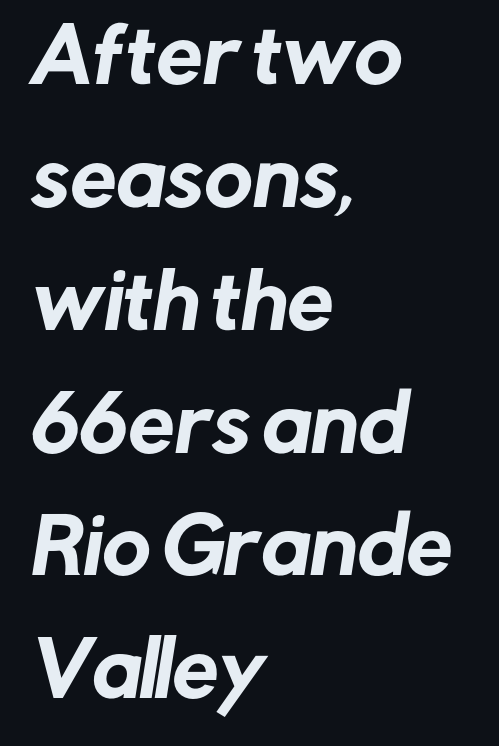
{"serif": "no", "width": "normal", "stroke_contrast": "low", "x_height": "medium", "monospaced": "no", "underline": "no", "align": "left", "line_spacing": "normal", "line_spacing_ratio": 1.66, "letter_spacing": "normal", "letter_spacing_em": 0.0, "glyph_px": 74}
